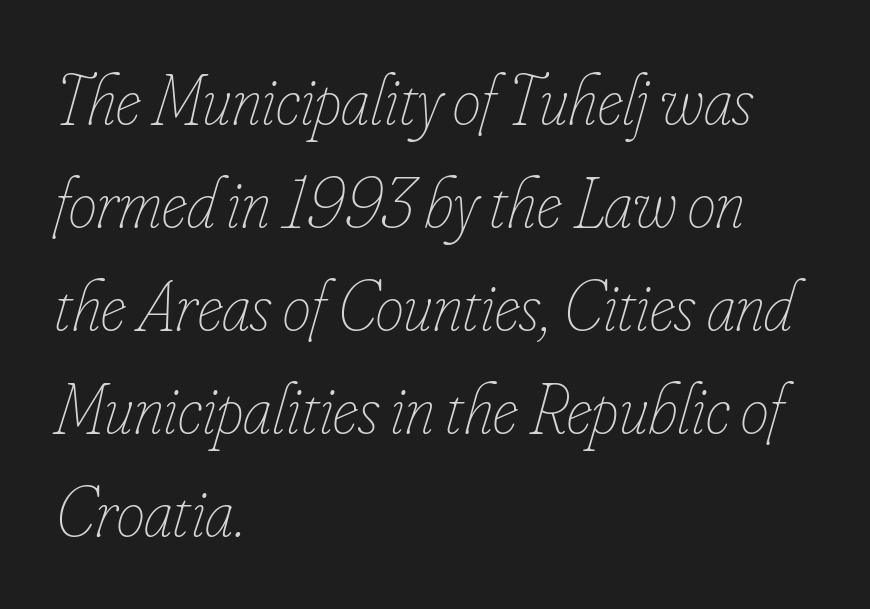
{"italic": "yes", "lean": "right", "slant_degrees": 16, "bold": "no", "weight": "thin", "width": "condensed", "stroke_contrast": "low", "x_height": "small", "monospaced": "no", "underline": "no", "align": "left", "line_spacing": "normal", "line_spacing_ratio": 1.45, "letter_spacing": "normal", "letter_spacing_em": 0.0, "glyph_px": 71}
